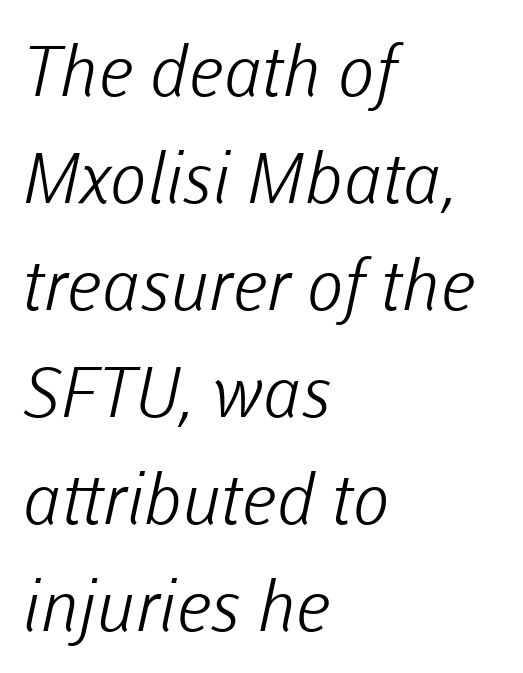
A light-to-regular cut is what we see here. Honestly, there is no underline to notice here at all. Character widths vary here, with narrow letters taking less room than wide ones. Tracking value appears to be zero — textbook default spacing.
